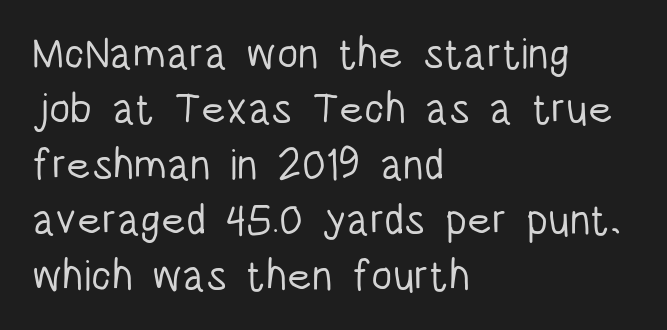
The image shows 43 px light, condensed sans-serif type, upright; set left-aligned, normal line spacing (1.29x), normal letter spacing, not underlined; low stroke contrast and a large x-height.
